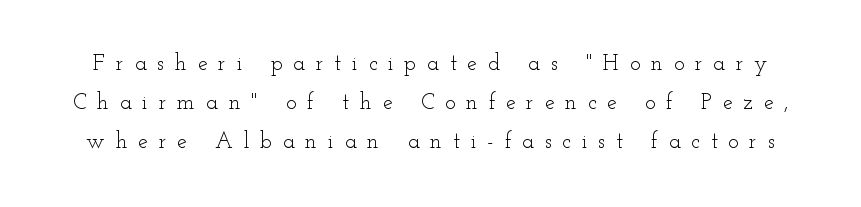
The image shows 22 px text type, upright; set line spacing 1.77x, unusually wide letter spacing (+0.49 em), not underlined.
